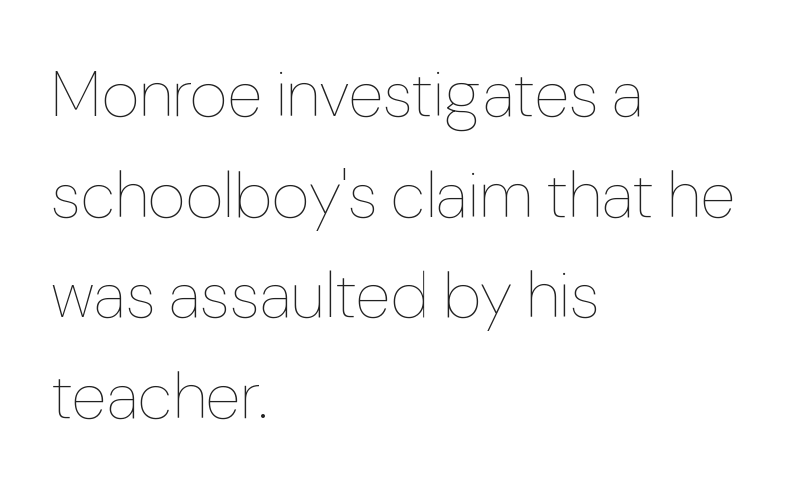
{"italic": "no", "bold": "no", "weight": "thin", "width": "normal", "stroke_contrast": "low", "x_height": "medium", "monospaced": "no", "underline": "no", "align": "left", "line_spacing": "normal", "line_spacing_ratio": 1.55, "letter_spacing": "normal", "letter_spacing_em": 0.0, "glyph_px": 65}
